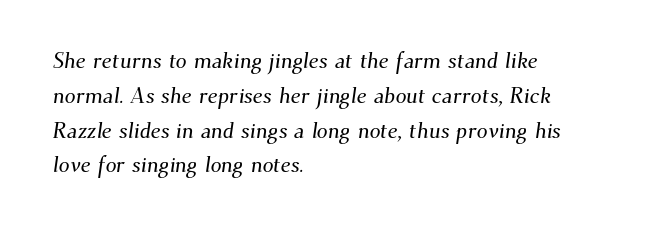
{"underline": "no", "align": "left", "line_spacing": "normal", "line_spacing_ratio": 1.58, "letter_spacing": "normal", "letter_spacing_em": 0.0, "glyph_px": 22}
